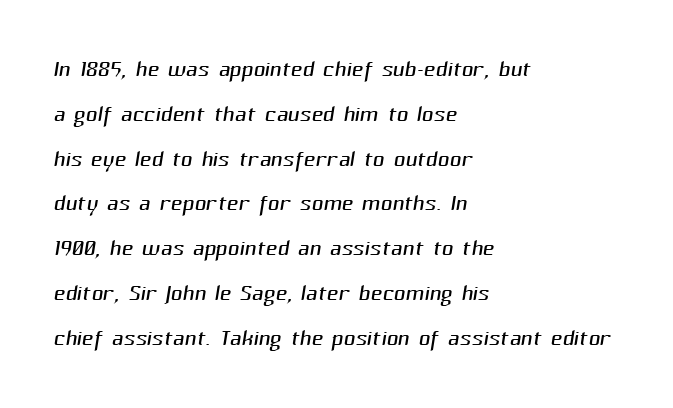
{"serif": "no", "bold": "no", "weight": "light", "width": "normal", "stroke_contrast": "medium", "x_height": "medium", "monospaced": "no", "underline": "no", "align": "left", "line_spacing": "normal", "line_spacing_ratio": 1.4, "letter_spacing": "normal", "letter_spacing_em": 0.0, "glyph_px": 32}
